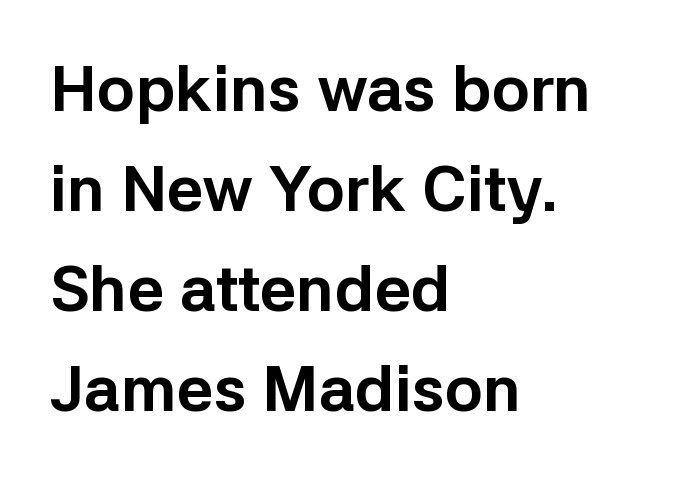
The image shows 64 px bold sans-serif type, upright; set left-aligned, normal line spacing (1.56x), normal letter spacing, not underlined; low stroke contrast and a medium x-height.
